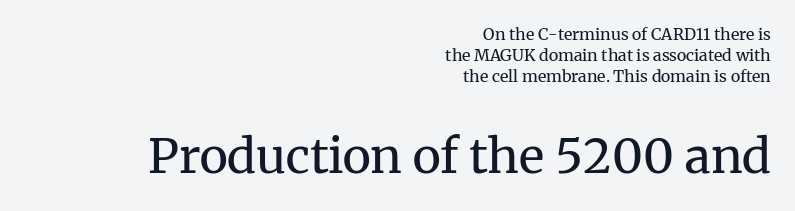
Students, note that the glyphs here touch the page at normal intervals. Each letter keeps its own natural width here, so spacing adapts to shape. This sample uses an upright cut, with every glyph sitting square on the baseline. Look at the bottom of the vertical strokes: they flare into serifs here.
